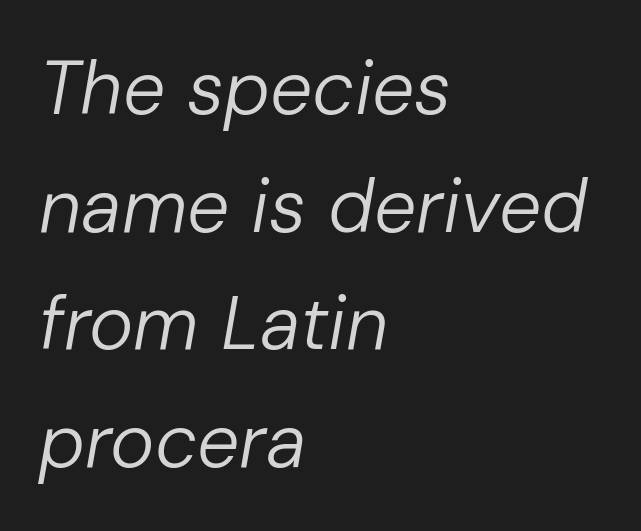
Just letters on the line, the space beneath them empty. Standard letterfit; no display-style spreading of the glyphs. This sample has the flowing, uneven cadence of proportional lettering. The strokes carry an ordinary text weight at most. In terms of posture, this sample is oblique. Normally led — the rows are evenly, conventionally spaced.
